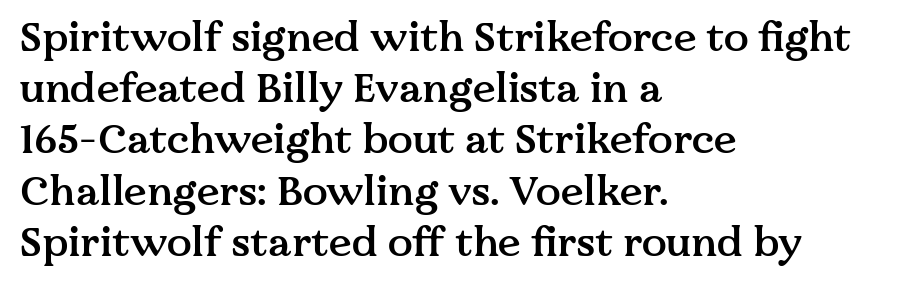
The image shows 41 px semibold serif type, upright; set left-aligned, normal line spacing (1.25x), normal letter spacing, not underlined; medium stroke contrast and a medium x-height.
